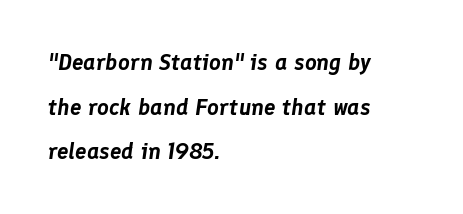
The image shows 23 px text type, italic (leaning right); set left-aligned, loose line spacing (1.94x), normal letter spacing, not underlined.
